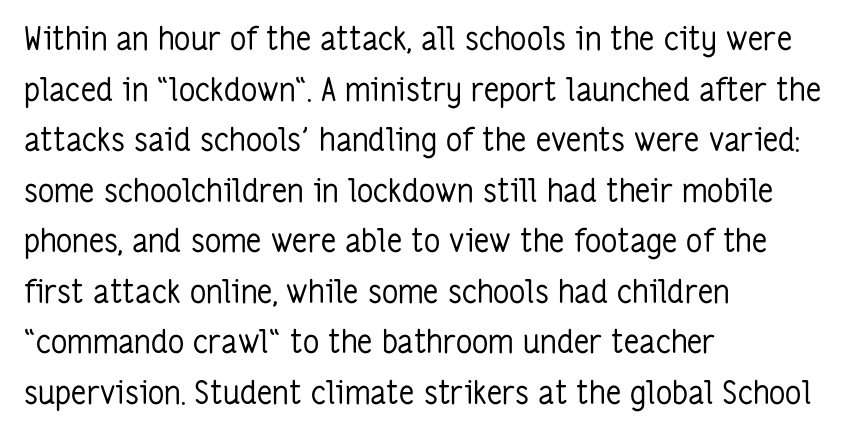
The image shows 32 px regular-weight, condensed sans-serif type, upright; set left-aligned, normal line spacing (1.58x), normal letter spacing, not underlined; low stroke contrast and a medium x-height.
